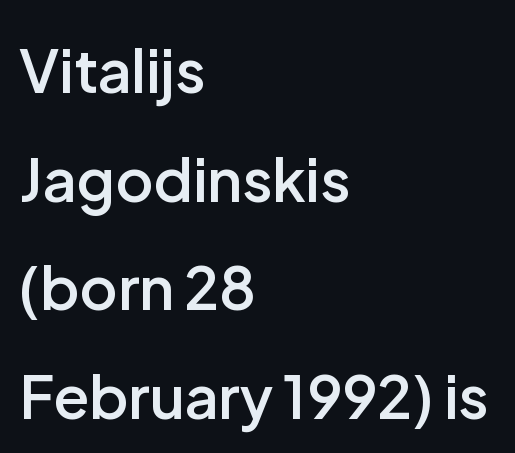
Q: Is the text bold? A: Semi-bold.
Q: Is the text italic (slanted)? A: No, it is upright.
Q: Is the typeface a serif or a sans-serif typeface? A: Sans-serif.
Q: Is the text underlined? A: No.
Q: How is the paragraph aligned? A: Left-aligned.
Q: Is the spacing between letters normal or unusually wide? A: Normal.
Q: Width (condensed, normal, or wide)? A: Normal.
Q: Stroke contrast? A: Low.
Q: x-height? A: Medium.
Q: Monospaced? A: No.
